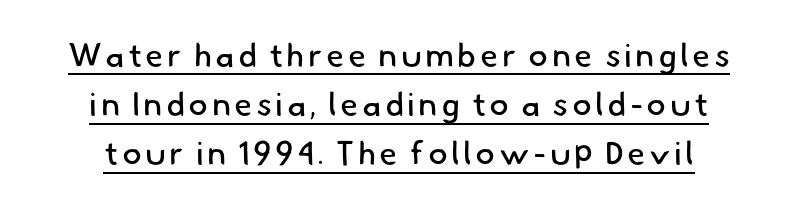
{"serif": "no", "bold": "no", "weight": "regular", "width": "normal", "stroke_contrast": "low", "x_height": "small", "monospaced": "no", "underline": "yes", "line_spacing": "normal", "line_spacing_ratio": 1.49, "glyph_px": 33}
